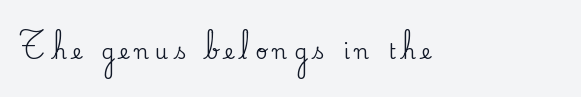
Q: Is the text italic (slanted)? A: No, it is upright.
Q: Is the text underlined? A: No.
Q: Is the spacing between letters normal or unusually wide? A: Unusually wide.
